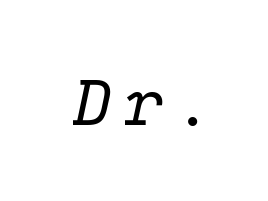
{"serif": "yes", "italic": "yes", "lean": "right", "slant_degrees": 12, "bold": "no", "weight": "regular", "width": "normal", "stroke_contrast": "low", "x_height": "medium", "monospaced": "yes", "underline": "no", "glyph_px": 65}
